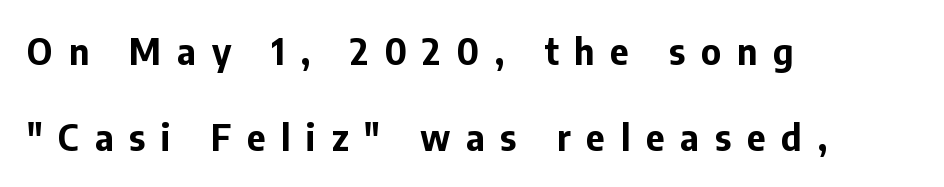
The image shows 36 px bold sans-serif type, upright; set left-aligned, loose line spacing (2.4x), unusually wide letter spacing (+0.44 em), not underlined; low stroke contrast and a medium x-height.
